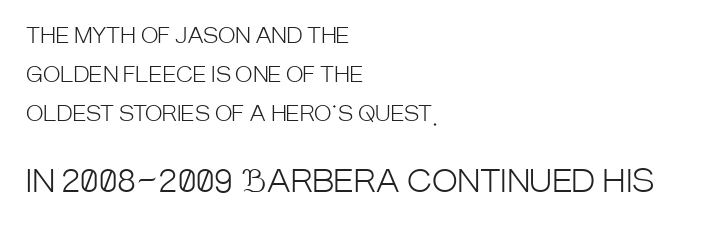
Q: Is the text bold? A: No.
Q: Is the text italic (slanted)? A: No, it is upright.
Q: Is the typeface a serif or a sans-serif typeface? A: Sans-serif.
Q: Is the text underlined? A: No.
Q: How is the paragraph aligned? A: Left-aligned.
Q: Is the spacing between letters normal or unusually wide? A: Normal.
Q: Which block of text is set in a larger size, the first (top) or the second (bottom)? A: The second (bottom) one.
Q: Width (condensed, normal, or wide)? A: Condensed.
Q: Stroke contrast? A: Low.
Q: x-height? A: Large.
Q: Monospaced? A: No.
